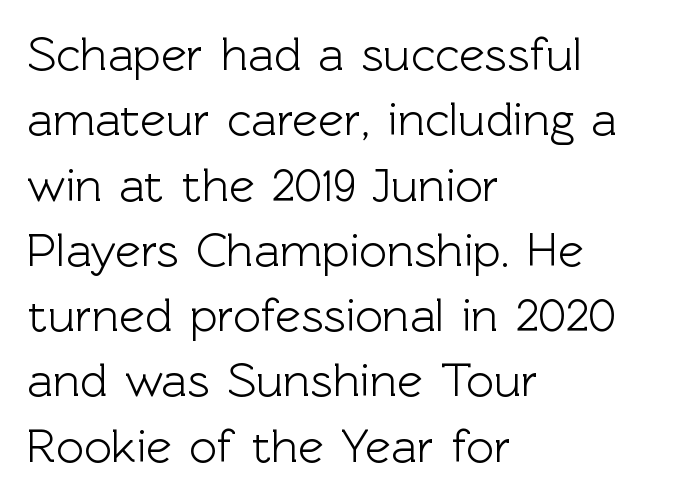
{"serif": "no", "italic": "no", "width": "normal", "x_height": "medium", "monospaced": "no", "underline": "no", "align": "left", "line_spacing": "normal", "line_spacing_ratio": 1.36, "letter_spacing": "normal", "letter_spacing_em": 0.0, "glyph_px": 48}
